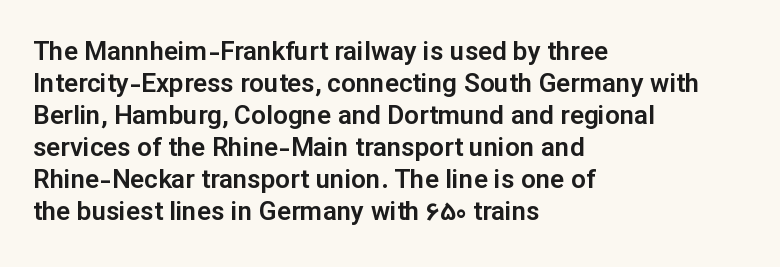
Q: Is the text italic (slanted)? A: No, it is upright.
Q: Is the text underlined? A: No.
Q: How is the paragraph aligned? A: Left-aligned.
Q: Is the spacing between letters normal or unusually wide? A: Normal.
